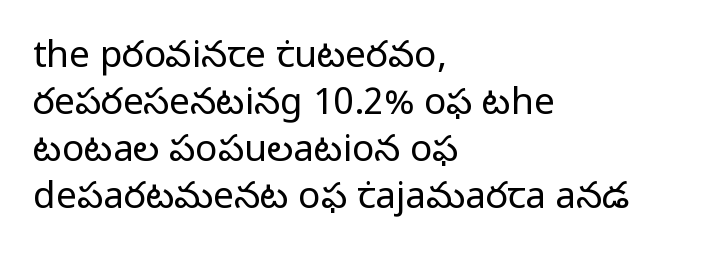
{"serif": "no", "italic": "no", "bold": "no", "weight": "regular", "width": "normal", "stroke_contrast": "low", "x_height": "medium", "monospaced": "no", "underline": "no", "align": "left", "line_spacing": "normal", "line_spacing_ratio": 1.27, "letter_spacing": "normal", "letter_spacing_em": 0.0, "glyph_px": 37}
